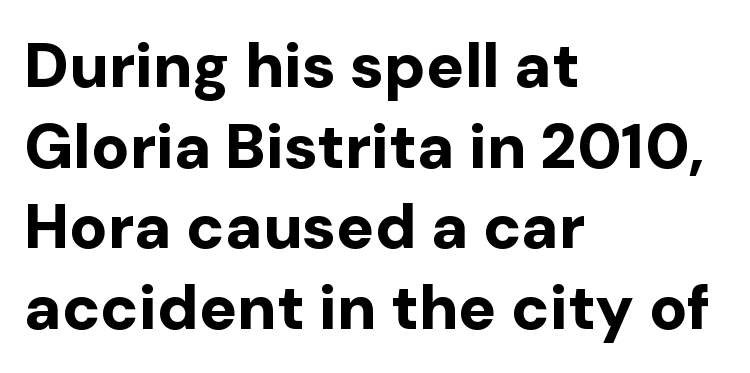
{"serif": "no", "italic": "no", "bold": "yes", "weight": "bold", "width": "normal", "stroke_contrast": "low", "x_height": "medium", "monospaced": "no", "underline": "no", "align": "left", "line_spacing": "normal", "line_spacing_ratio": 1.28, "letter_spacing": "normal", "letter_spacing_em": 0.0, "glyph_px": 63}
